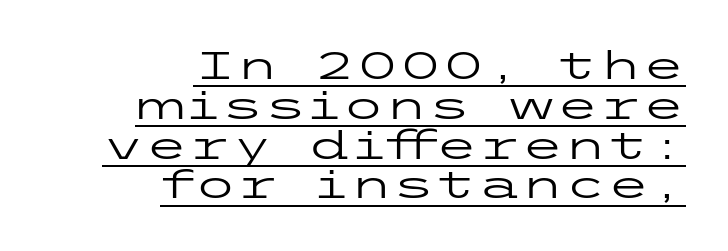
The type is set solid horizontally, with unmodified tracking. These glyphs show unthickened strokes, regular width or finer. No italicization has been applied; the sample stays upright. The block of text is dense from top to bottom, with scant space between rows.
